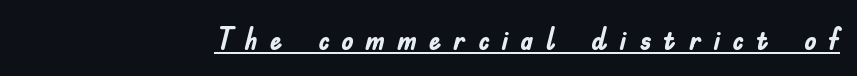
{"serif": "no", "bold": "yes", "weight": "semibold", "width": "condensed", "stroke_contrast": "low", "x_height": "small", "monospaced": "no", "underline": "yes", "letter_spacing": "wide", "letter_spacing_em": 0.39, "glyph_px": 31}
